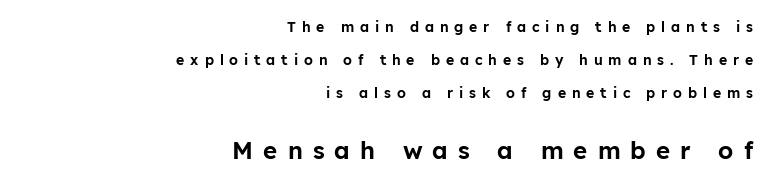
Larger block? The one below; the one above is distinctly smaller. Upright lettering throughout. Horizontal bands of white between lines are thick stripes. Words float on clear page, feet unadorned. Line ends are locked; line starts wander. The line texture is sparse and dotted thanks to wide tracking.
